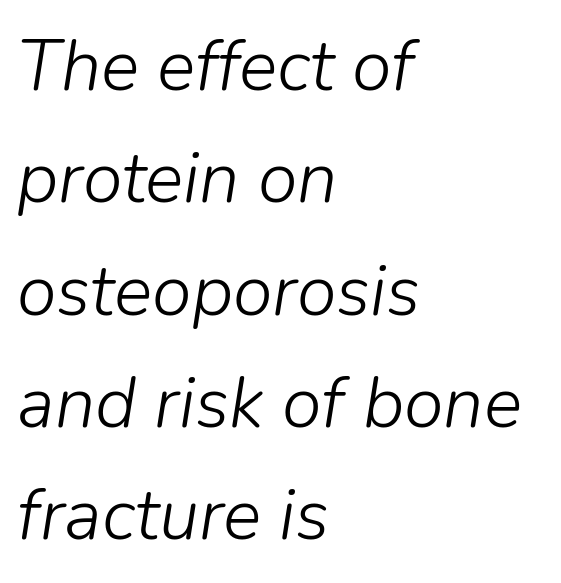
Q: Is the text bold? A: No.
Q: Is the text italic (slanted)? A: Yes, it leans right by about 9 degrees.
Q: Is the text underlined? A: No.
Q: How is the paragraph aligned? A: Left-aligned.
Q: Is the spacing between letters normal or unusually wide? A: Normal.
Q: Is the spacing between lines tight, normal or loose? A: Normal.
Q: Width (condensed, normal, or wide)? A: Normal.
Q: Stroke contrast? A: Low.
Q: x-height? A: Medium.
Q: Monospaced? A: No.
